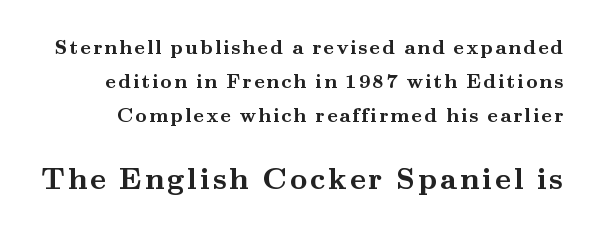
Q: Is the text bold? A: Yes.
Q: Is the text italic (slanted)? A: No, it is upright.
Q: Is the typeface a serif or a sans-serif typeface? A: Serif.
Q: Is the text underlined? A: No.
Q: Which block of text is set in a larger size, the first (top) or the second (bottom)? A: The second (bottom) one.
Q: Width (condensed, normal, or wide)? A: Wide.
Q: Stroke contrast? A: Medium.
Q: x-height? A: Small.
Q: Monospaced? A: No.
